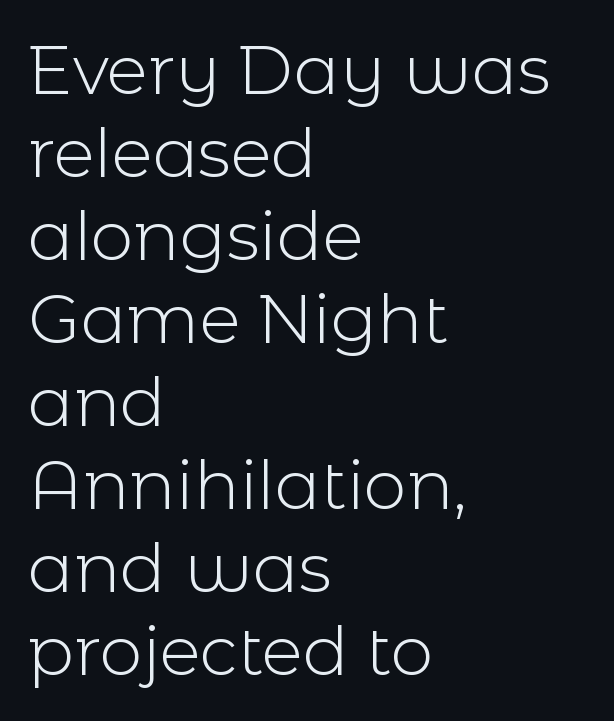
The image shows 68 px light sans-serif type, upright; set left-aligned, line spacing 1.22x, normal letter spacing, not underlined; a medium x-height.
